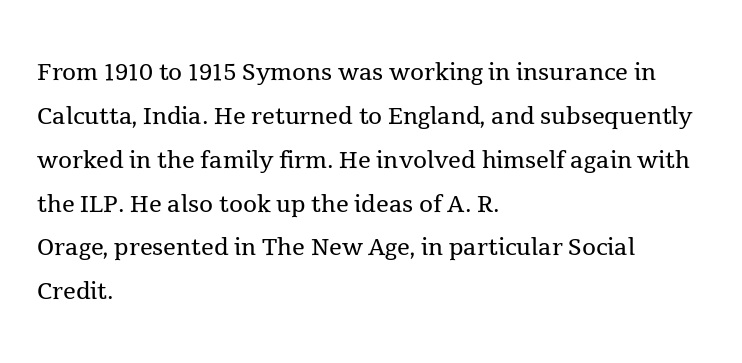
The image shows 32 px regular-weight serif type, upright; set left-aligned, normal line spacing (1.37x), normal letter spacing, not underlined; a medium x-height.
